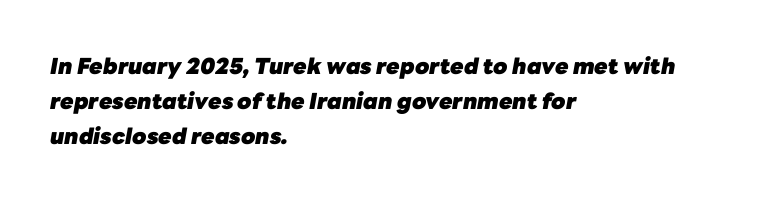
Q: Is the text bold? A: Yes.
Q: Is the text italic (slanted)? A: Yes, it leans right by about 10 degrees.
Q: Is the text underlined? A: No.
Q: How is the paragraph aligned? A: Left-aligned.
Q: Is the spacing between letters normal or unusually wide? A: Normal.
Q: Is the spacing between lines tight, normal or loose? A: Normal.
